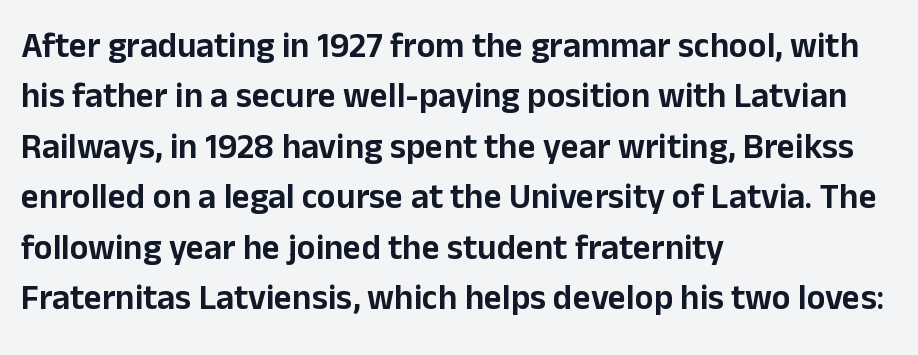
Q: Is the text italic (slanted)? A: No, it is upright.
Q: Is the typeface a serif or a sans-serif typeface? A: Sans-serif.
Q: Is the text underlined? A: No.
Q: How is the paragraph aligned? A: Left-aligned.
Q: Is the spacing between letters normal or unusually wide? A: Normal.
Q: Is the spacing between lines tight, normal or loose? A: Normal.
Q: Width (condensed, normal, or wide)? A: Normal.
Q: Stroke contrast? A: Low.
Q: x-height? A: Medium.
Q: Monospaced? A: No.
